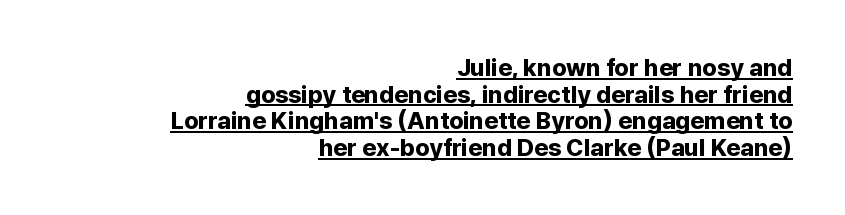
{"italic": "no", "bold": "yes", "underline": "yes", "align": "right", "line_spacing": "tight", "line_spacing_ratio": 1.11, "letter_spacing": "normal", "letter_spacing_em": 0.0, "glyph_px": 24}
